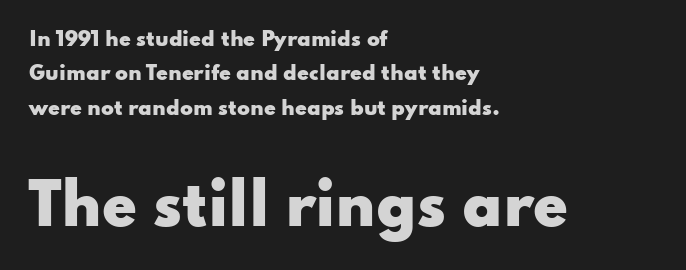
Line beginnings align vertically; line endings do not. Stroke thickness is high; the sample reads as a true bold. Classification — sans serif. A student would notice the bottom passage is typeset larger than what precedes it. The passage shown is typed in a proportional face where columns would drift.
